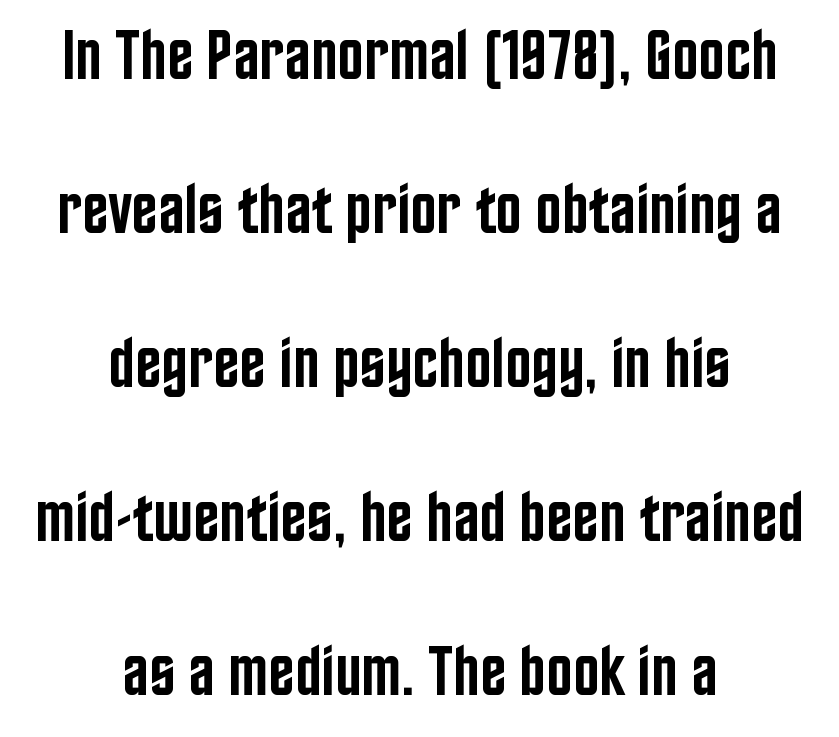
The image shows 70 px semibold, condensed sans-serif type, upright; set centered, loose line spacing (2.2x), normal letter spacing, not underlined; low stroke contrast and a large x-height.
